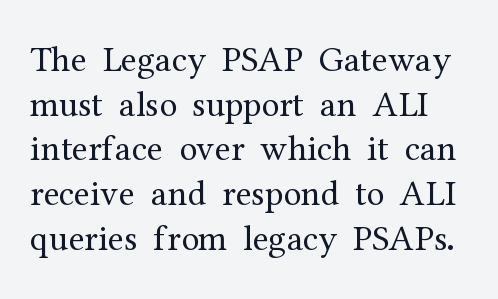
Q: Is the text bold? A: No.
Q: Is the text italic (slanted)? A: No, it is upright.
Q: Is the typeface a serif or a sans-serif typeface? A: Serif.
Q: Is the text underlined? A: No.
Q: Is the spacing between letters normal or unusually wide? A: Normal.
Q: Width (condensed, normal, or wide)? A: Normal.
Q: Stroke contrast? A: Medium.
Q: x-height? A: Medium.
Q: Monospaced? A: No.
